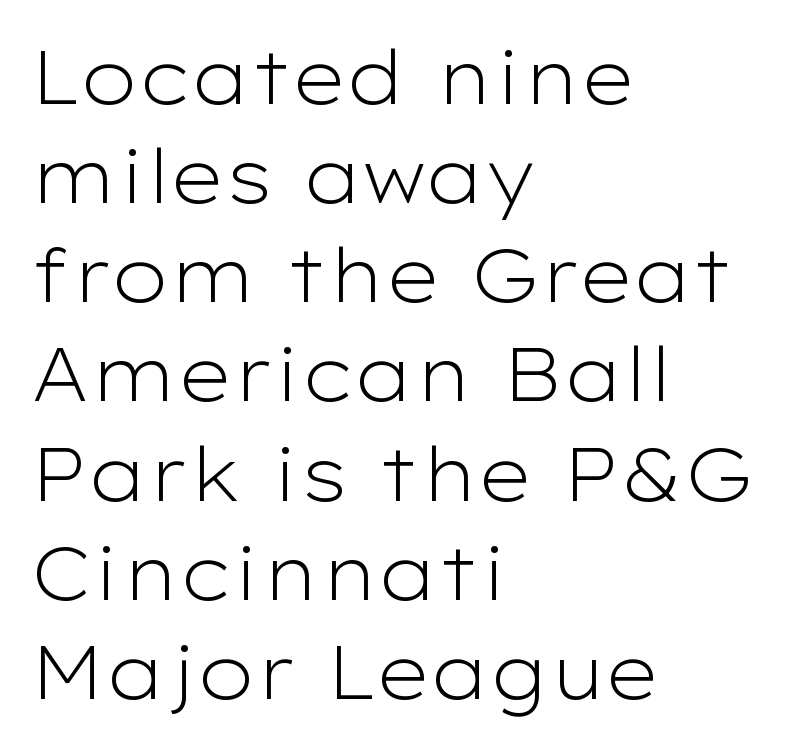
{"serif": "no", "italic": "no", "bold": "no", "weight": "light", "width": "wide", "stroke_contrast": "low", "x_height": "medium", "monospaced": "no", "underline": "no", "align": "left", "line_spacing": "normal", "line_spacing_ratio": 1.34, "letter_spacing": "normal", "letter_spacing_em": 0.0, "glyph_px": 74}
